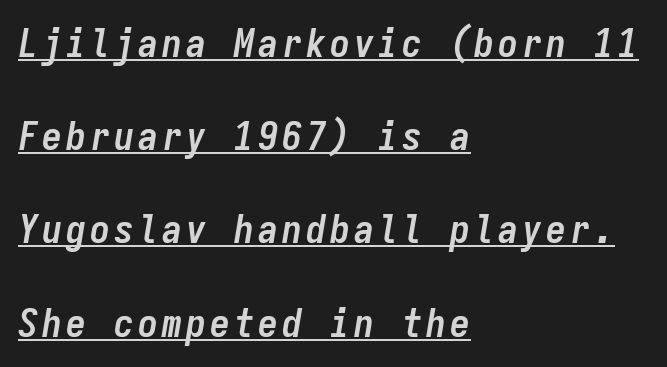
These lines were composed using italics. The rag falls on the right side of this text block. The words here are underlined. The passage shown is emphatically bold. Baseline-to-baseline distance is far greater than the letter height.
